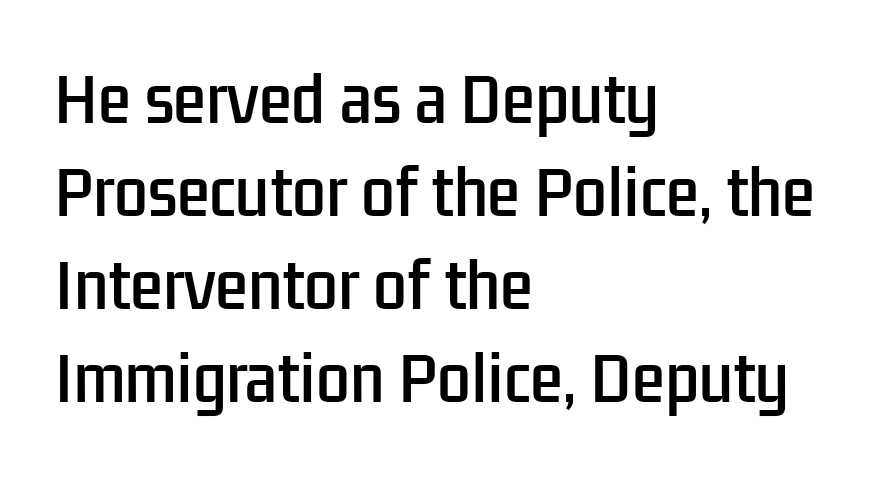
Q: Is the text italic (slanted)? A: No, it is upright.
Q: Is the typeface a serif or a sans-serif typeface? A: Sans-serif.
Q: Is the text underlined? A: No.
Q: How is the paragraph aligned? A: Left-aligned.
Q: Is the spacing between letters normal or unusually wide? A: Normal.
Q: Is the spacing between lines tight, normal or loose? A: Normal.
Q: Width (condensed, normal, or wide)? A: Condensed.
Q: Stroke contrast? A: Low.
Q: x-height? A: Medium.
Q: Monospaced? A: No.
